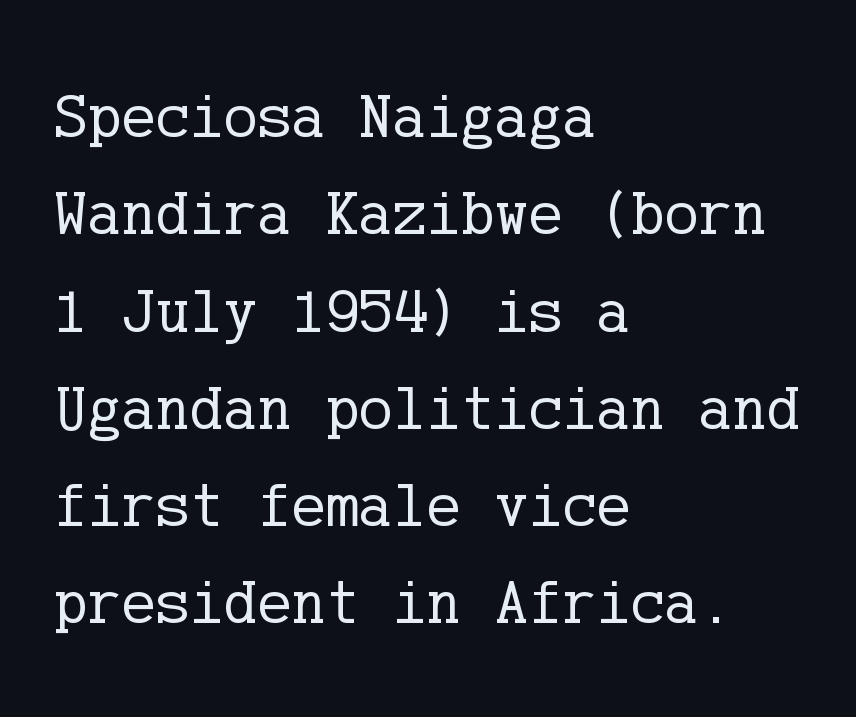
The image shows 64 px regular-weight serif type, upright; set left-aligned, normal line spacing (1.52x), normal letter spacing, not underlined; low stroke contrast and a medium x-height.
